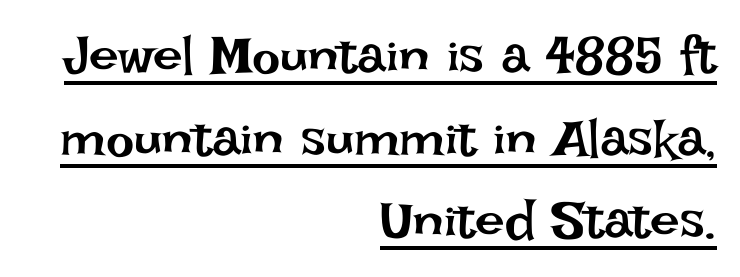
Designer's note — italics off, roman on. Underlined type. The face looks like a standard text weight, possibly lighter. Compared with typical body copy, the letter spacing here is the same.
